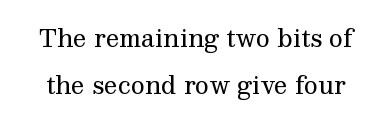
The image shows 24 px text type, upright; set loose line spacing (1.95x), normal letter spacing, not underlined.
